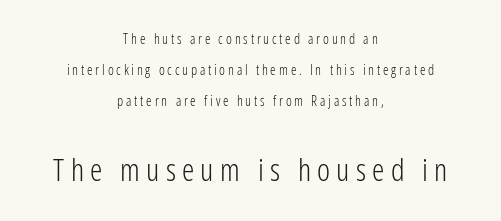
Q: Is the text bold? A: No.
Q: Is the text italic (slanted)? A: No, it is upright.
Q: Is the typeface a serif or a sans-serif typeface? A: Sans-serif.
Q: Is the text underlined? A: No.
Q: How is the paragraph aligned? A: Centered.
Q: Is the spacing between letters normal or unusually wide? A: Unusually wide.
Q: Is the spacing between lines tight, normal or loose? A: Loose.
Q: Which block of text is set in a larger size, the first (top) or the second (bottom)? A: The second (bottom) one.
Q: Width (condensed, normal, or wide)? A: Condensed.
Q: Stroke contrast? A: Low.
Q: x-height? A: Medium.
Q: Monospaced? A: No.
